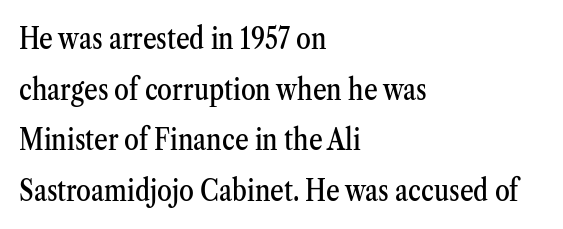
Q: Is the text italic (slanted)? A: No, it is upright.
Q: Is the typeface a serif or a sans-serif typeface? A: Serif.
Q: Is the text underlined? A: No.
Q: How is the paragraph aligned? A: Left-aligned.
Q: Is the spacing between letters normal or unusually wide? A: Normal.
Q: Is the spacing between lines tight, normal or loose? A: Normal.
Q: Width (condensed, normal, or wide)? A: Condensed.
Q: Stroke contrast? A: Medium.
Q: x-height? A: Medium.
Q: Monospaced? A: No.
